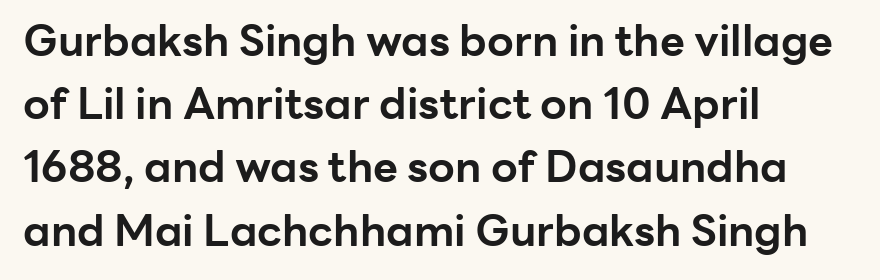
Q: Is the text bold? A: Yes.
Q: Is the text italic (slanted)? A: No, it is upright.
Q: Is the typeface a serif or a sans-serif typeface? A: Sans-serif.
Q: Is the text underlined? A: No.
Q: How is the paragraph aligned? A: Left-aligned.
Q: Is the spacing between letters normal or unusually wide? A: Normal.
Q: Is the spacing between lines tight, normal or loose? A: Normal.
Q: Width (condensed, normal, or wide)? A: Normal.
Q: Stroke contrast? A: Low.
Q: x-height? A: Medium.
Q: Monospaced? A: No.
